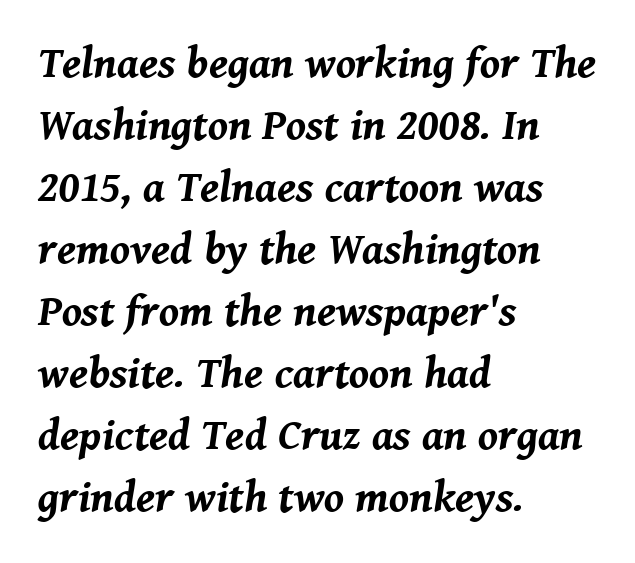
Compared with a centered layout, this one pins lines to the left instead. The vertical gap from one line to the next is medium. This rendering leaves character spacing at its baseline value. Style check: oblique.
